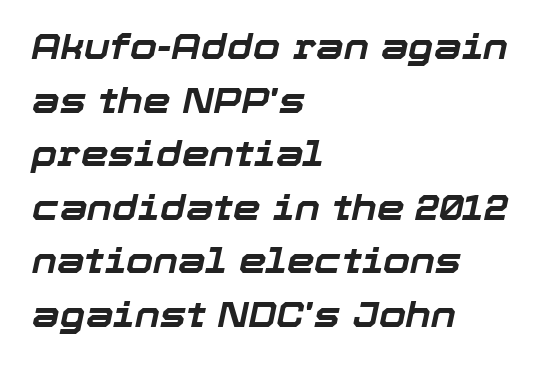
{"italic": "yes", "lean": "right", "slant_degrees": 12, "bold": "yes", "weight": "bold", "width": "normal", "stroke_contrast": "low", "x_height": "medium", "monospaced": "no", "underline": "no", "align": "left", "line_spacing": "normal", "line_spacing_ratio": 1.53, "letter_spacing": "normal", "letter_spacing_em": 0.0, "glyph_px": 35}
